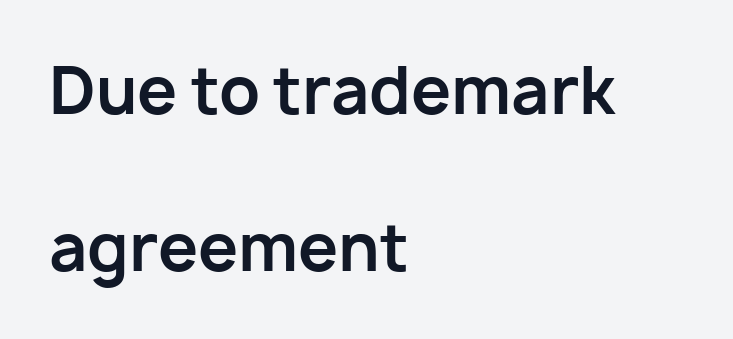
The space directly below the letters is spotless. The lettering holds an erect, upright posture throughout. Plenty of ink on the page — the face is bold. The designer went with a sans here, leaving each stem footless. Alignment: flush left. These lines are rendered in a variable-pitch font.
